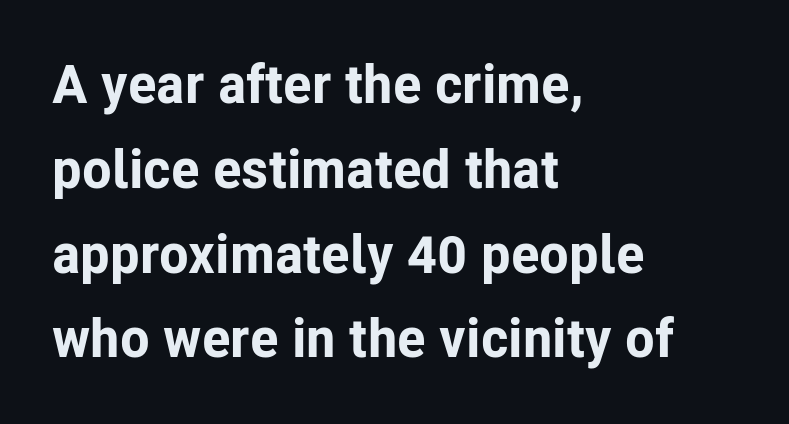
{"serif": "no", "italic": "no", "bold": "yes", "weight": "bold", "width": "normal", "stroke_contrast": "low", "x_height": "medium", "monospaced": "no", "underline": "no", "align": "left", "line_spacing": "normal", "line_spacing_ratio": 1.57, "letter_spacing": "normal", "letter_spacing_em": 0.0, "glyph_px": 54}
